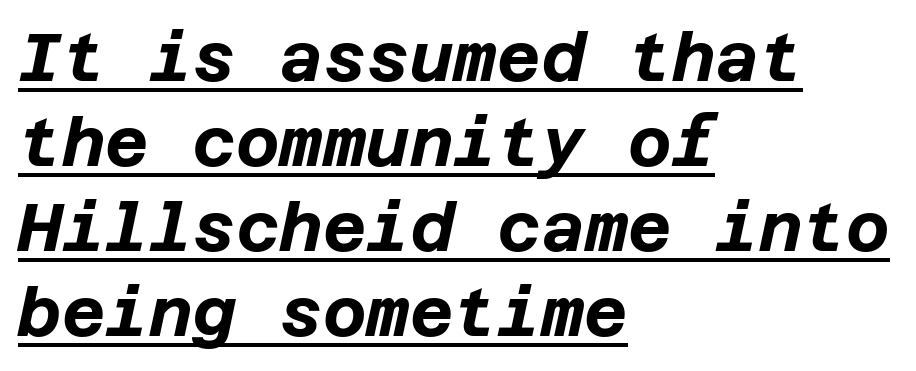
Q: Is the text bold? A: Yes.
Q: Is the text italic (slanted)? A: Yes, it leans right by about 12 degrees.
Q: Is the text underlined? A: Yes.
Q: How is the paragraph aligned? A: Left-aligned.
Q: Is the spacing between letters normal or unusually wide? A: Normal.
Q: Is the spacing between lines tight, normal or loose? A: Normal.
Q: Width (condensed, normal, or wide)? A: Normal.
Q: Stroke contrast? A: Low.
Q: x-height? A: Large.
